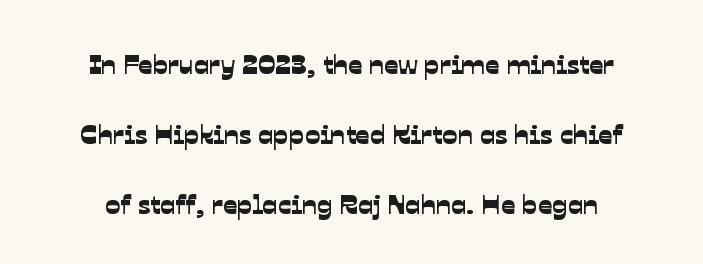
The image shows 28 px sans-serif type; set loose line spacing (2.5x), normal letter spacing, not underlined; low stroke contrast and a medium x-height.
